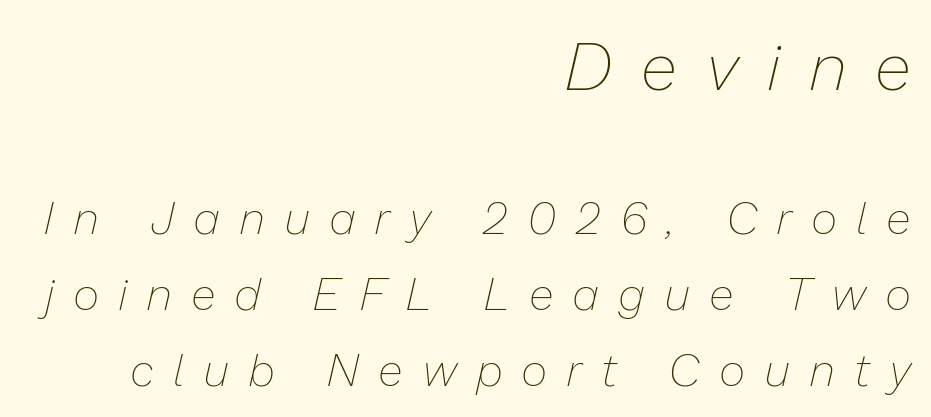
{"italic": "yes", "lean": "right", "slant_degrees": 13, "bold": "no", "weight": "thin", "width": "normal", "stroke_contrast": "low", "x_height": "medium", "monospaced": "no", "underline": "no", "align": "right", "line_spacing": "normal", "line_spacing_ratio": 1.69, "letter_spacing": "wide", "letter_spacing_em": 0.46, "larger_block": "first", "size_ratio": 1.49, "glyph_px": 67}
